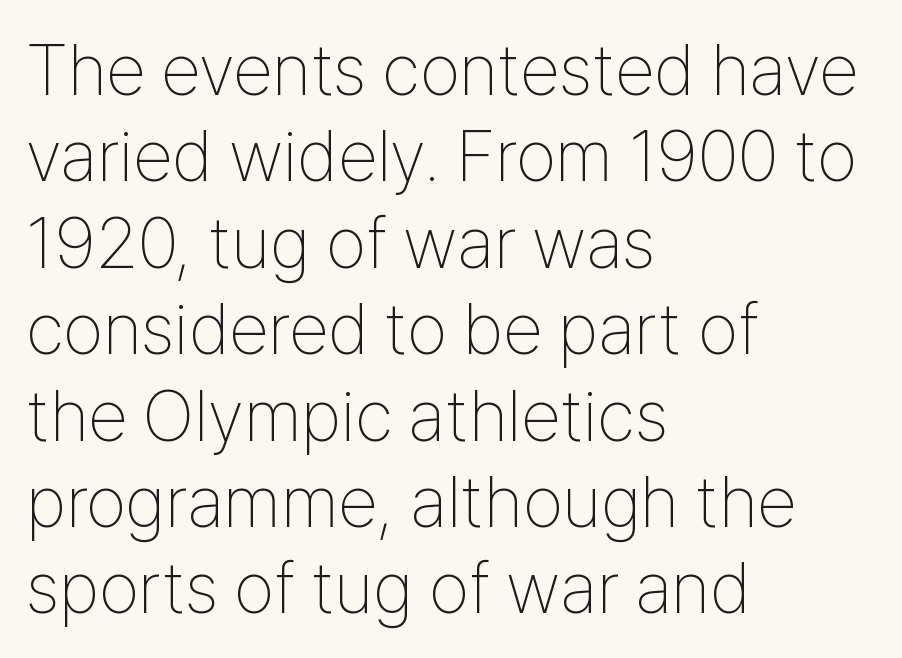
Q: Is the text bold? A: No.
Q: Is the text italic (slanted)? A: No, it is upright.
Q: Is the typeface a serif or a sans-serif typeface? A: Sans-serif.
Q: Is the text underlined? A: No.
Q: How is the paragraph aligned? A: Left-aligned.
Q: Is the spacing between letters normal or unusually wide? A: Normal.
Q: Width (condensed, normal, or wide)? A: Condensed.
Q: Stroke contrast? A: Low.
Q: x-height? A: Medium.
Q: Monospaced? A: No.
